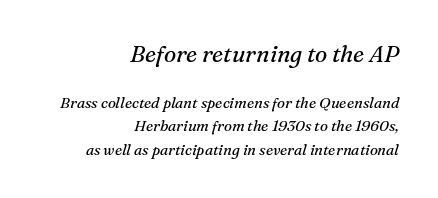
How would I describe the line gaps? Plain and ordinary. This sample uses plain, unmodified letter spacing. The text block is weighted toward the right margin, trailing off unevenly leftward. Typesetter's note — upper block bumped up in size, lower block left smaller. Beneath every word, the page is bare. Weight class: somewhere from thin through regular.
